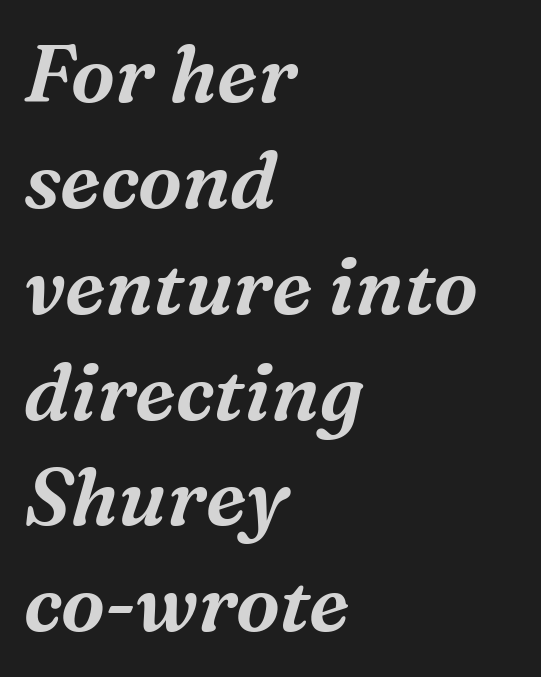
{"serif": "yes", "italic": "yes", "lean": "right", "slant_degrees": 16, "width": "normal", "stroke_contrast": "medium", "x_height": "medium", "monospaced": "no", "underline": "no", "align": "left", "line_spacing": "normal", "line_spacing_ratio": 1.34, "letter_spacing": "normal", "letter_spacing_em": 0.0, "glyph_px": 79}
